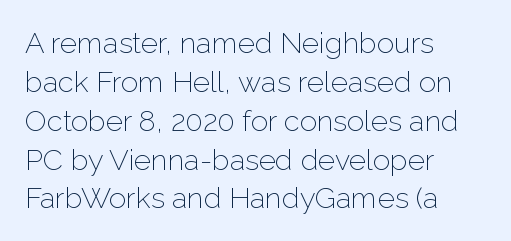
Q: Is the text bold? A: No.
Q: Is the text italic (slanted)? A: No, it is upright.
Q: Is the typeface a serif or a sans-serif typeface? A: Sans-serif.
Q: Is the text underlined? A: No.
Q: How is the paragraph aligned? A: Left-aligned.
Q: Is the spacing between letters normal or unusually wide? A: Normal.
Q: Is the spacing between lines tight, normal or loose? A: Normal.
Q: Width (condensed, normal, or wide)? A: Normal.
Q: Stroke contrast? A: Low.
Q: x-height? A: Medium.
Q: Monospaced? A: No.
